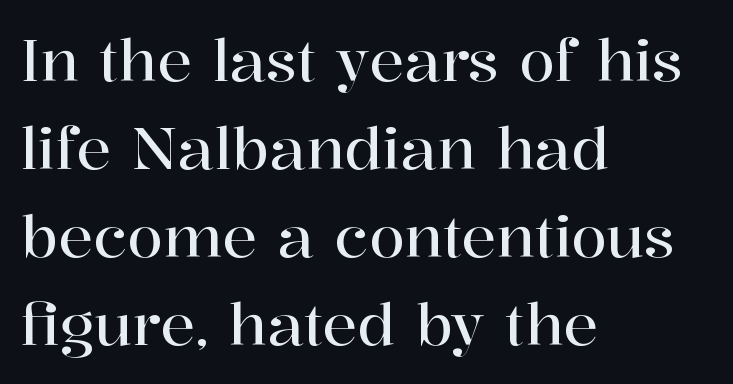
Q: Is the text italic (slanted)? A: No, it is upright.
Q: Is the typeface a serif or a sans-serif typeface? A: Serif.
Q: Is the text underlined? A: No.
Q: How is the paragraph aligned? A: Left-aligned.
Q: Is the spacing between letters normal or unusually wide? A: Normal.
Q: Is the spacing between lines tight, normal or loose? A: Normal.
Q: Width (condensed, normal, or wide)? A: Normal.
Q: Stroke contrast? A: High.
Q: x-height? A: Medium.
Q: Monospaced? A: No.
